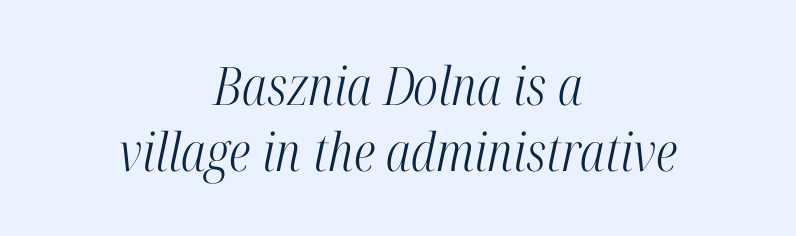
Q: Is the text bold? A: No.
Q: Is the text italic (slanted)? A: Yes, it leans right by about 12 degrees.
Q: Is the typeface a serif or a sans-serif typeface? A: Serif.
Q: Is the text underlined? A: No.
Q: How is the paragraph aligned? A: Centered.
Q: Is the spacing between letters normal or unusually wide? A: Normal.
Q: Is the spacing between lines tight, normal or loose? A: Normal.
Q: Width (condensed, normal, or wide)? A: Condensed.
Q: Stroke contrast? A: High.
Q: x-height? A: Medium.
Q: Monospaced? A: No.
